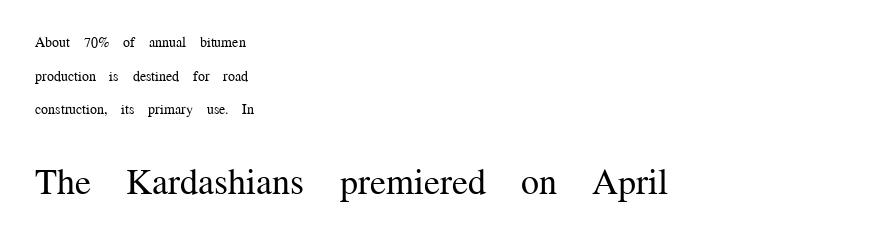
Horizontal bands of white between lines are thick stripes. Alignment: flush left. What stands out about the letter spacing? Nothing — it is the standard amount. Character widths vary here, with narrow letters taking less room than wide ones.
